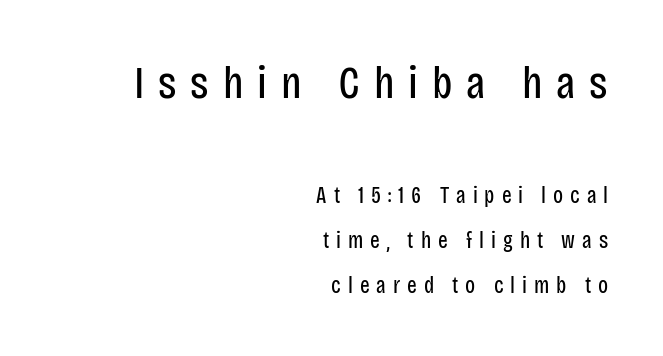
Q: Is the text bold? A: No.
Q: Is the text italic (slanted)? A: No, it is upright.
Q: Is the typeface a serif or a sans-serif typeface? A: Sans-serif.
Q: Is the text underlined? A: No.
Q: How is the paragraph aligned? A: Right-aligned.
Q: Is the spacing between letters normal or unusually wide? A: Unusually wide.
Q: Is the spacing between lines tight, normal or loose? A: Loose.
Q: Which block of text is set in a larger size, the first (top) or the second (bottom)? A: The first (top) one.
Q: Width (condensed, normal, or wide)? A: Condensed.
Q: Stroke contrast? A: Low.
Q: x-height? A: Large.
Q: Monospaced? A: No.
